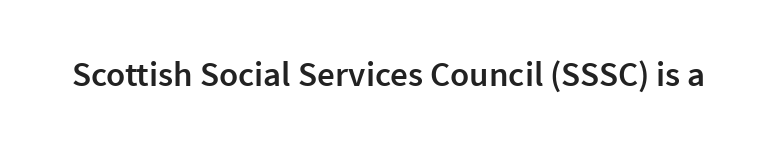
The image shows 35 px semibold sans-serif type, upright; set normal letter spacing, not underlined; low stroke contrast and a medium x-height.
